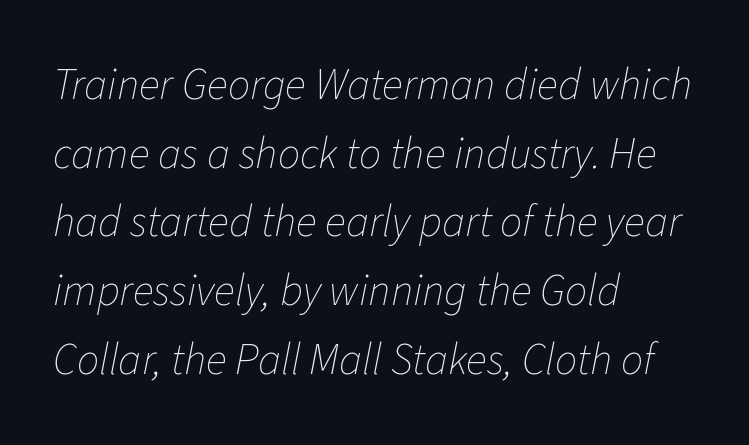
Q: Is the text bold? A: No.
Q: Is the text italic (slanted)? A: Yes, it leans right by about 11 degrees.
Q: Is the text underlined? A: No.
Q: How is the paragraph aligned? A: Left-aligned.
Q: Is the spacing between letters normal or unusually wide? A: Normal.
Q: Is the spacing between lines tight, normal or loose? A: Normal.
Q: Width (condensed, normal, or wide)? A: Normal.
Q: Stroke contrast? A: Low.
Q: x-height? A: Medium.
Q: Monospaced? A: No.
